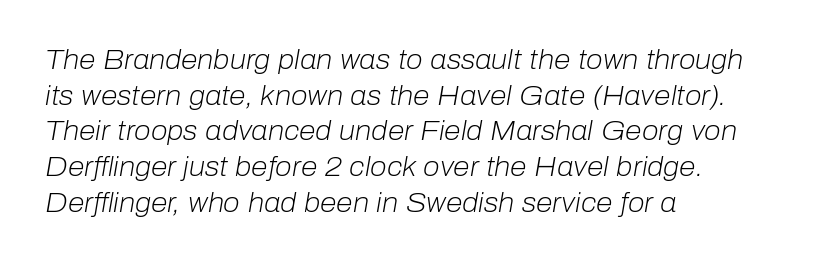
The image shows 27 px text type, italic (leaning right); set left-aligned, normal line spacing (1.32x), normal letter spacing, not underlined.
